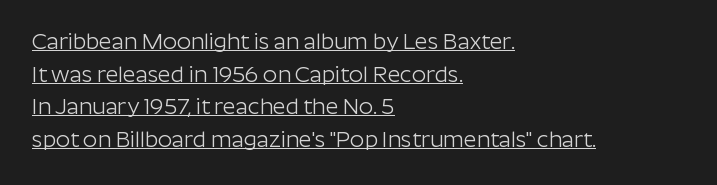
No letter is thick-stroked: the sample isn't bold. Regular leading. The line texture is even and compact thanks to regular tracking. Nope, not italic — everything's standing straight. Every row of glyphs begins at an identical x-position on the left. Somebody hit Ctrl+U on this one — the words are underlined.
